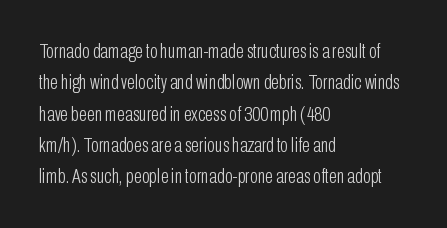
Q: Is the text bold? A: No.
Q: Is the text italic (slanted)? A: No, it is upright.
Q: Is the text underlined? A: No.
Q: How is the paragraph aligned? A: Left-aligned.
Q: Is the spacing between letters normal or unusually wide? A: Normal.
Q: Is the spacing between lines tight, normal or loose? A: Normal.
